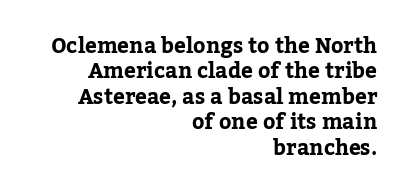
Q: Is the text italic (slanted)? A: No, it is upright.
Q: Is the text underlined? A: No.
Q: How is the paragraph aligned? A: Right-aligned.
Q: Is the spacing between letters normal or unusually wide? A: Normal.
